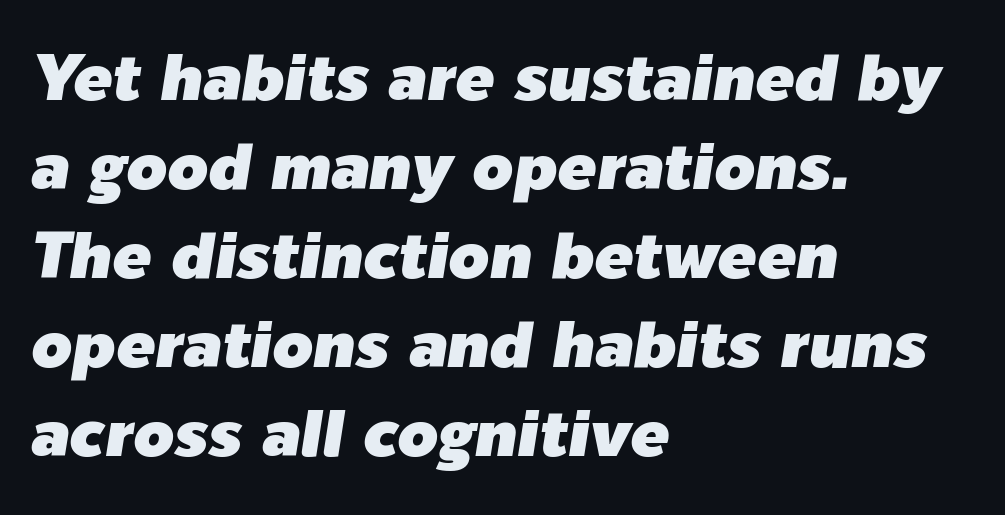
Q: Is the text italic (slanted)? A: Yes, it leans right by about 9 degrees.
Q: Is the text underlined? A: No.
Q: How is the paragraph aligned? A: Left-aligned.
Q: Is the spacing between letters normal or unusually wide? A: Normal.
Q: Is the spacing between lines tight, normal or loose? A: Normal.
Q: Width (condensed, normal, or wide)? A: Normal.
Q: Stroke contrast? A: Low.
Q: x-height? A: Medium.
Q: Monospaced? A: No.
